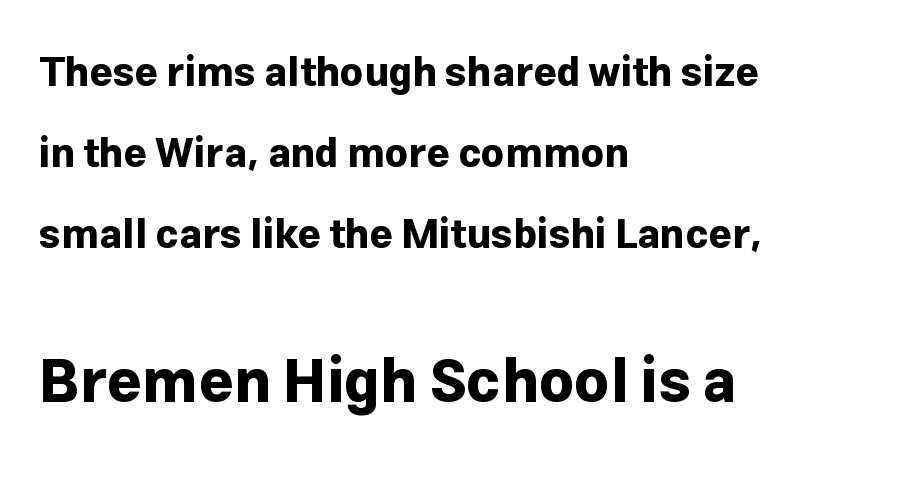
Q: Is the text bold? A: Yes.
Q: Is the text italic (slanted)? A: No, it is upright.
Q: Is the typeface a serif or a sans-serif typeface? A: Sans-serif.
Q: Is the text underlined? A: No.
Q: How is the paragraph aligned? A: Left-aligned.
Q: Is the spacing between letters normal or unusually wide? A: Normal.
Q: Is the spacing between lines tight, normal or loose? A: Loose.
Q: Which block of text is set in a larger size, the first (top) or the second (bottom)? A: The second (bottom) one.
Q: Width (condensed, normal, or wide)? A: Normal.
Q: Stroke contrast? A: Low.
Q: x-height? A: Medium.
Q: Monospaced? A: No.
